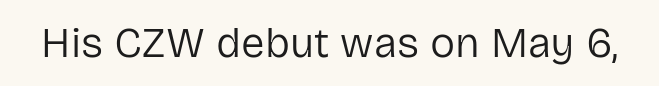
Q: Is the text bold? A: No.
Q: Is the text italic (slanted)? A: No, it is upright.
Q: Is the typeface a serif or a sans-serif typeface? A: Sans-serif.
Q: Is the text underlined? A: No.
Q: Is the spacing between letters normal or unusually wide? A: Normal.
Q: Width (condensed, normal, or wide)? A: Normal.
Q: Stroke contrast? A: Low.
Q: x-height? A: Medium.
Q: Monospaced? A: No.
